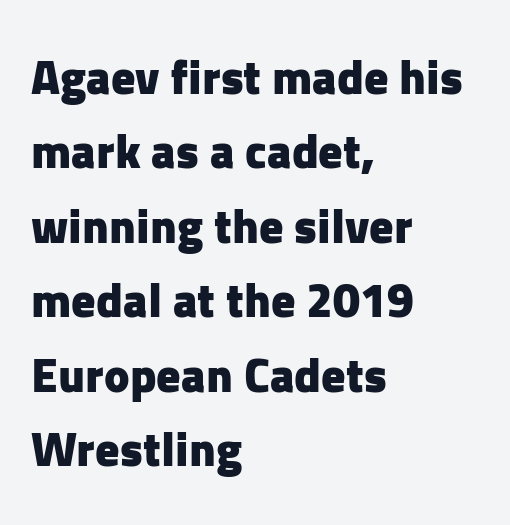
The image shows 48 px heavy sans-serif type, upright; set left-aligned, normal line spacing (1.55x), normal letter spacing, not underlined; low stroke contrast and a medium x-height.
